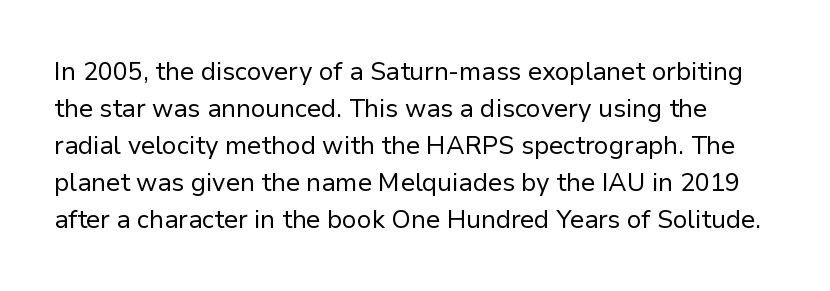
The image shows 25 px text type, upright; set normal line spacing (1.48x), normal letter spacing, not underlined.
